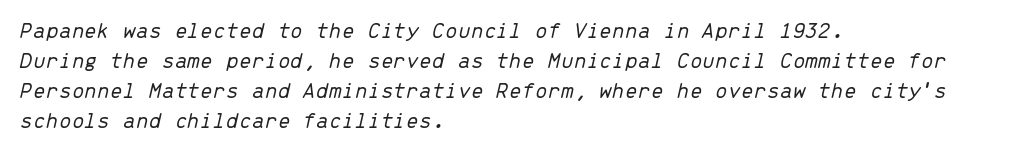
Heaviness? Minimal to ordinary, like unemphasized prose. Type without underlining. Leftover space on each line is placed entirely after the last word. Notice how descenders clear the ascenders below comfortably — that's standard leading. The passage shown leans; its letterforms are oblique.
